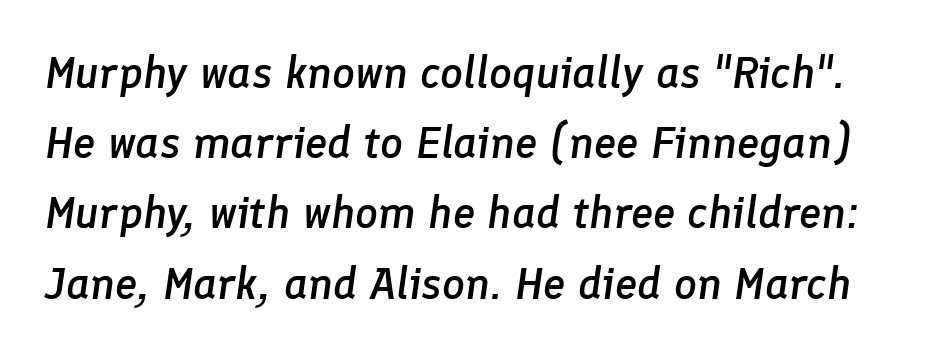
{"italic": "yes", "lean": "right", "slant_degrees": 8, "bold": "semi", "weight": "semibold", "width": "normal", "stroke_contrast": "low", "x_height": "medium", "monospaced": "no", "underline": "no", "line_spacing": "normal", "line_spacing_ratio": 1.56, "letter_spacing": "normal", "letter_spacing_em": 0.0, "glyph_px": 45}
